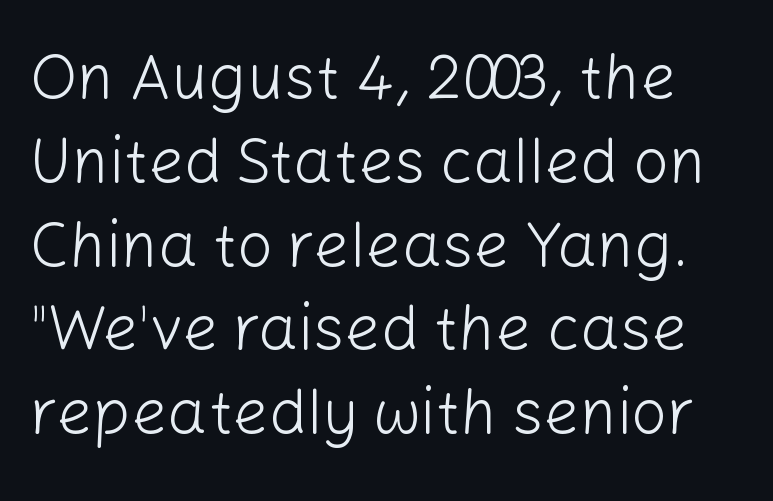
The image shows 63 px light sans-serif type, upright; set normal line spacing (1.33x), normal letter spacing, not underlined; low stroke contrast and a medium x-height.
